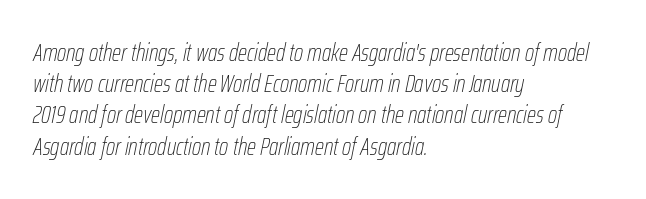
The image shows 24 px text type, italic (leaning right); set left-aligned, normal line spacing (1.3x), normal letter spacing, not underlined.
